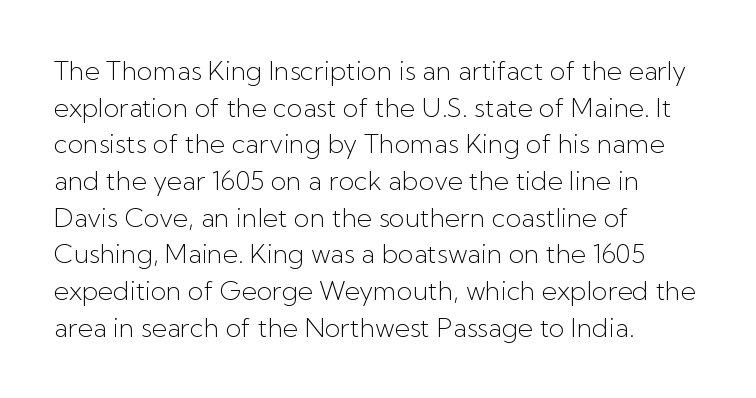
The image shows 26 px text type, upright; set left-aligned, normal line spacing (1.41x), normal letter spacing, not underlined.
